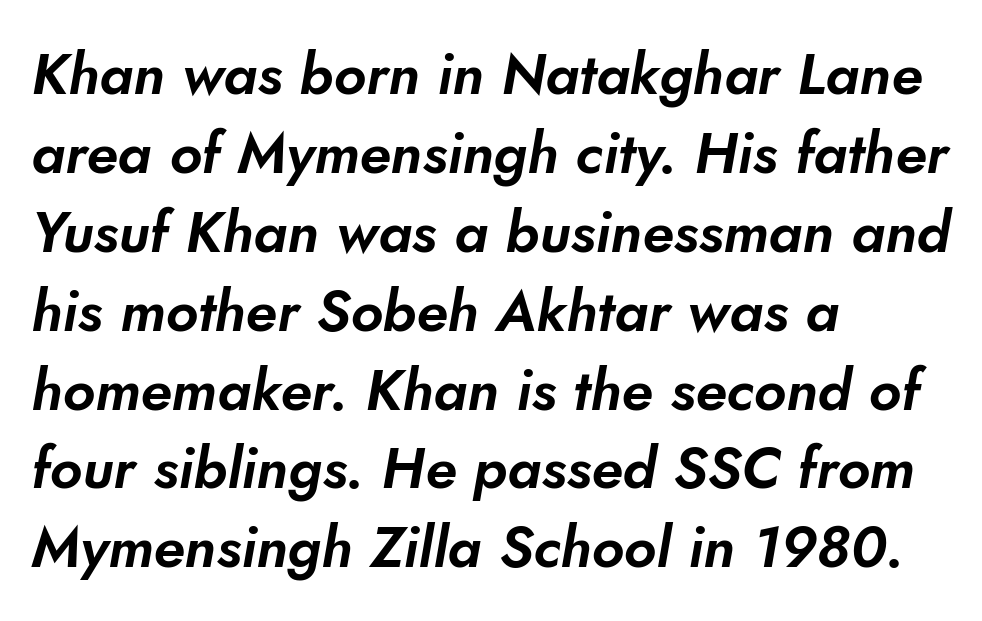
The letters sit at their default tracking, neither squeezed nor spread. The space beneath each line is pristine and unruled. These lines are set flush left with a ragged right edge. Do the characters align in a grid? No, the font is proportional.
